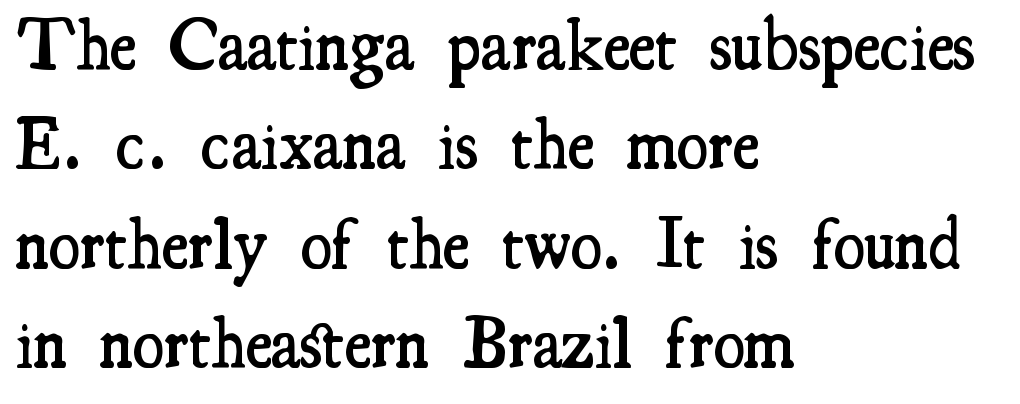
The image shows 72 px semibold, condensed serif type, upright; set left-aligned, normal line spacing (1.38x), normal letter spacing, not underlined; medium stroke contrast and a small x-height.
